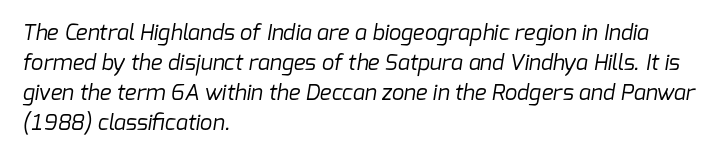
{"bold": "no", "underline": "no", "align": "left", "line_spacing": "normal", "line_spacing_ratio": 1.37, "letter_spacing": "normal", "letter_spacing_em": 0.0, "glyph_px": 22}
